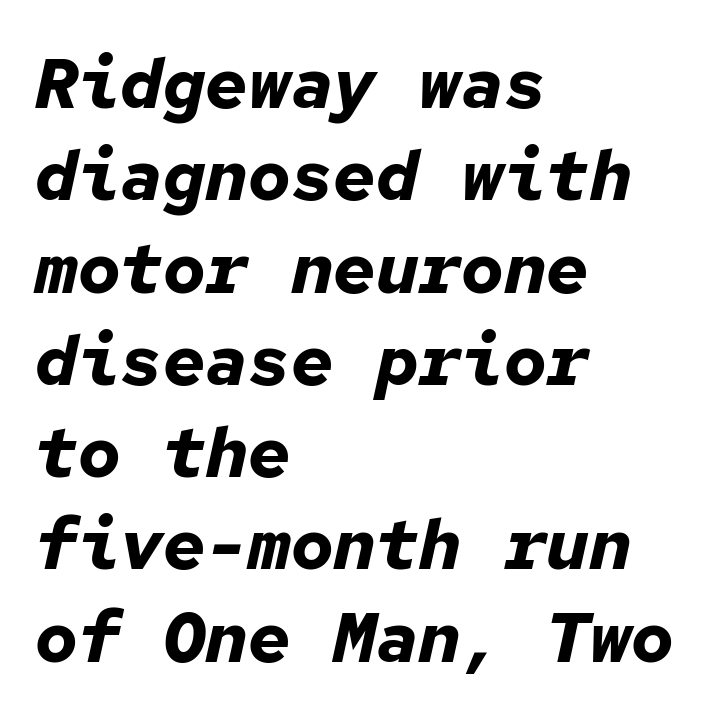
Q: Is the text bold? A: Yes.
Q: Is the text italic (slanted)? A: Yes, it leans right by about 12 degrees.
Q: Is the text underlined? A: No.
Q: How is the paragraph aligned? A: Left-aligned.
Q: Is the spacing between letters normal or unusually wide? A: Normal.
Q: Is the spacing between lines tight, normal or loose? A: Normal.
Q: Width (condensed, normal, or wide)? A: Normal.
Q: Stroke contrast? A: Low.
Q: x-height? A: Medium.
Q: Monospaced? A: Yes.
